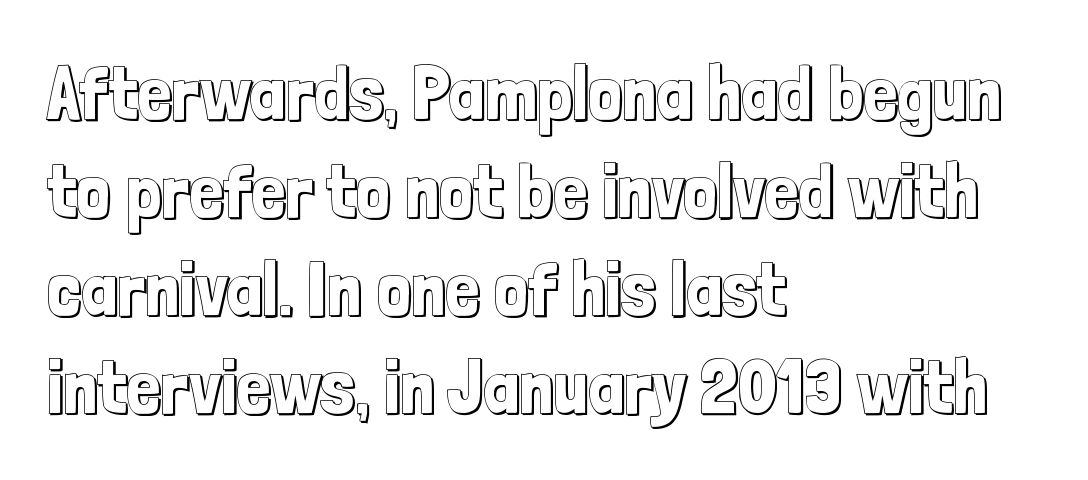
Q: Is the text italic (slanted)? A: No, it is upright.
Q: Is the text underlined? A: No.
Q: How is the paragraph aligned? A: Left-aligned.
Q: Is the spacing between letters normal or unusually wide? A: Normal.
Q: Is the spacing between lines tight, normal or loose? A: Normal.
Q: Width (condensed, normal, or wide)? A: Condensed.
Q: x-height? A: Medium.
Q: Monospaced? A: No.
